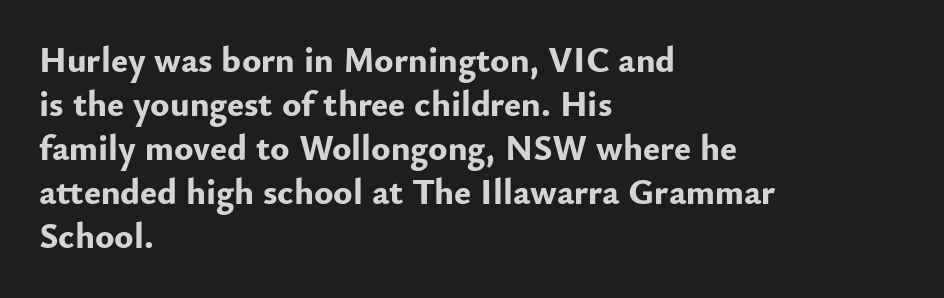
Spacing verdict: proportional, widths tailored to each character. The type sits square on the baseline with zero lean. Serif or sans? Sans — the stroke terminals are bare. The letters sit at their default tracking, neither squeezed nor spread.
